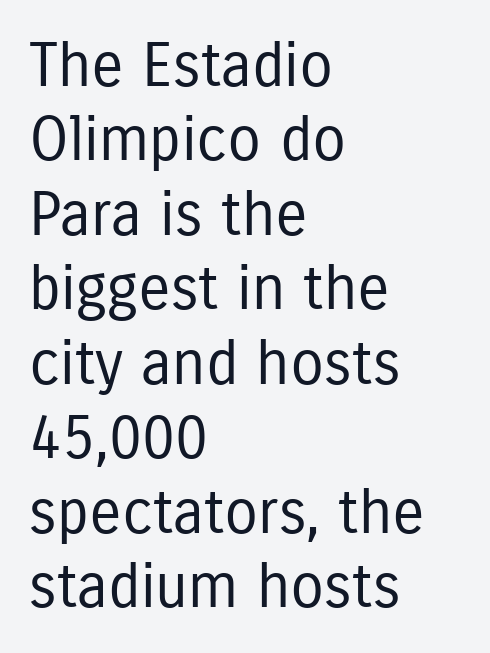
The image shows 61 px regular-weight, condensed sans-serif type, upright; set left-aligned, line spacing 1.22x, normal letter spacing, not underlined; low stroke contrast and a medium x-height.
